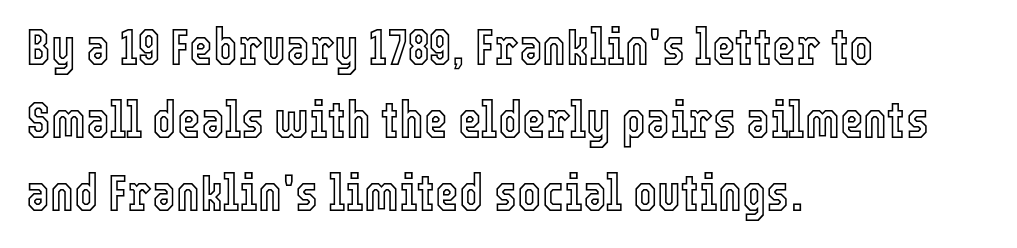
{"italic": "no", "width": "condensed", "x_height": "medium", "monospaced": "no", "underline": "no", "align": "left", "line_spacing": "normal", "line_spacing_ratio": 1.43, "letter_spacing": "normal", "letter_spacing_em": 0.0, "glyph_px": 51}
